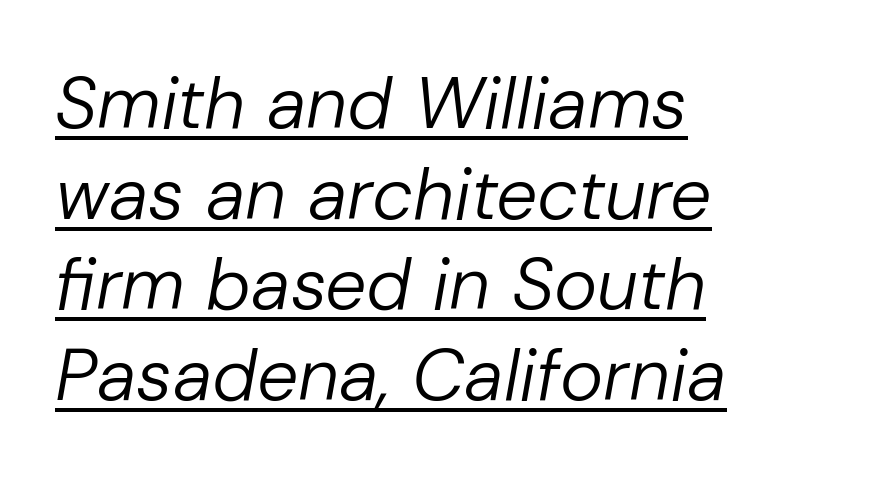
{"italic": "yes", "lean": "right", "slant_degrees": 10, "bold": "no", "weight": "regular", "width": "normal", "stroke_contrast": "low", "x_height": "medium", "monospaced": "no", "underline": "yes", "align": "left", "line_spacing_ratio": 1.24, "letter_spacing": "normal", "letter_spacing_em": 0.0, "glyph_px": 73}
